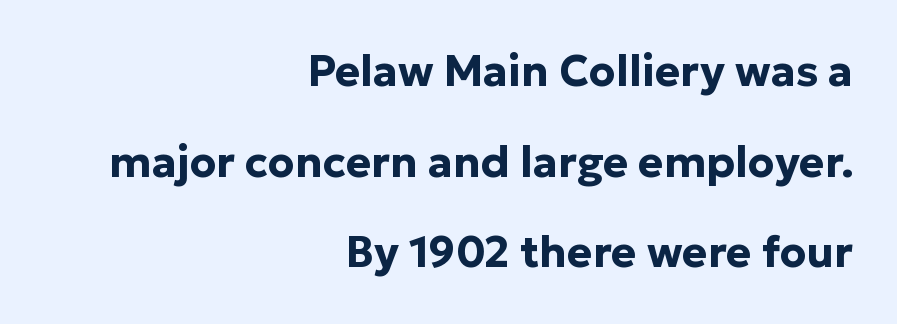
The typeface chosen for these lines omits serifs. How heavy is the stroke? Heavy — this is a bold. Does the lettering tilt? It doesn't — this is upright. Descenders are the only things crossing below the line. Default kerning and tracking; the words read as compact shapes. The lines are quadded right.
